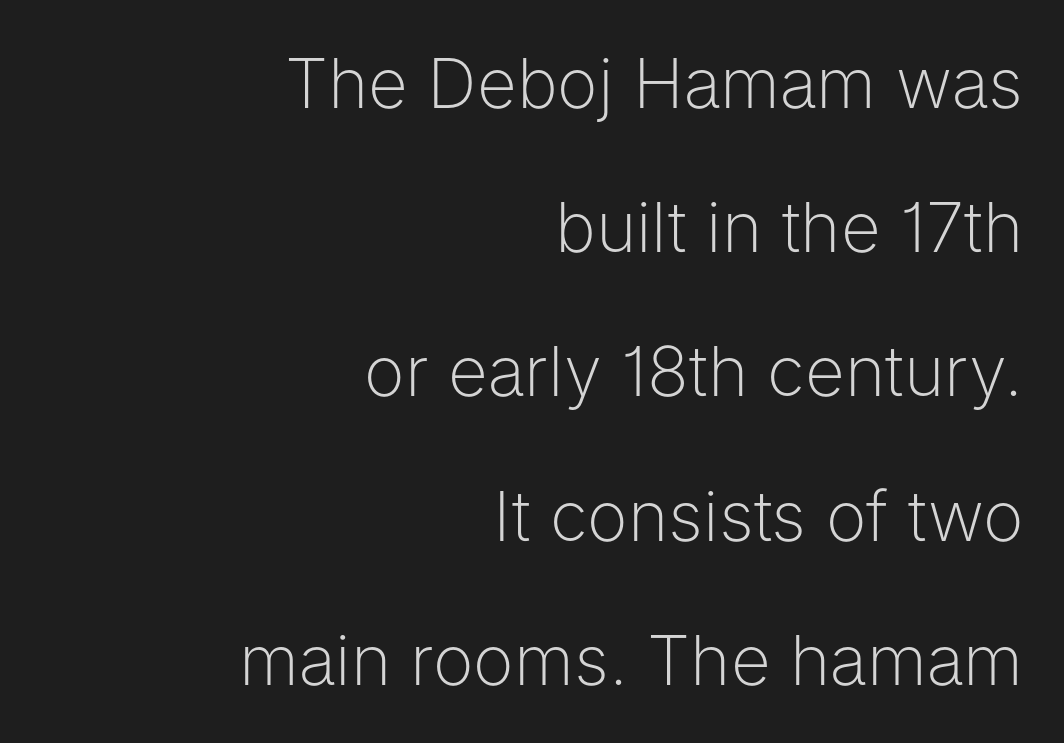
The lettering holds an erect, upright posture throughout. A bare baseline throughout the passage. Look at the tracking — it's just the regular setting, nothing added. Nope, no serifs anywhere on these letters.
